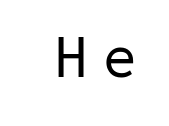
{"serif": "no", "bold": "no", "weight": "regular", "width": "normal", "stroke_contrast": "low", "x_height": "medium", "underline": "no", "letter_spacing": "wide", "letter_spacing_em": 0.28, "glyph_px": 59}
